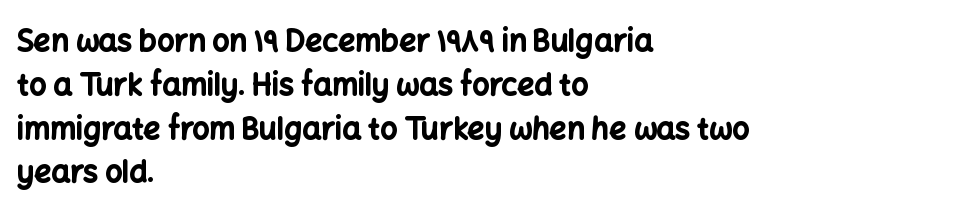
Q: Is the text bold? A: Yes.
Q: Is the text italic (slanted)? A: No, it is upright.
Q: Is the typeface a serif or a sans-serif typeface? A: Sans-serif.
Q: Is the text underlined? A: No.
Q: How is the paragraph aligned? A: Left-aligned.
Q: Is the spacing between letters normal or unusually wide? A: Normal.
Q: Is the spacing between lines tight, normal or loose? A: Normal.
Q: Width (condensed, normal, or wide)? A: Normal.
Q: Stroke contrast? A: Low.
Q: x-height? A: Medium.
Q: Monospaced? A: No.
